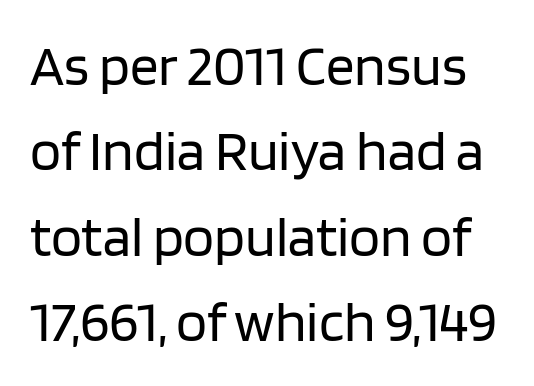
Q: Is the text bold? A: No.
Q: Is the text italic (slanted)? A: No, it is upright.
Q: Is the typeface a serif or a sans-serif typeface? A: Sans-serif.
Q: Is the text underlined? A: No.
Q: Is the spacing between letters normal or unusually wide? A: Normal.
Q: Is the spacing between lines tight, normal or loose? A: Normal.
Q: Width (condensed, normal, or wide)? A: Normal.
Q: Stroke contrast? A: Low.
Q: x-height? A: Large.
Q: Monospaced? A: No.
